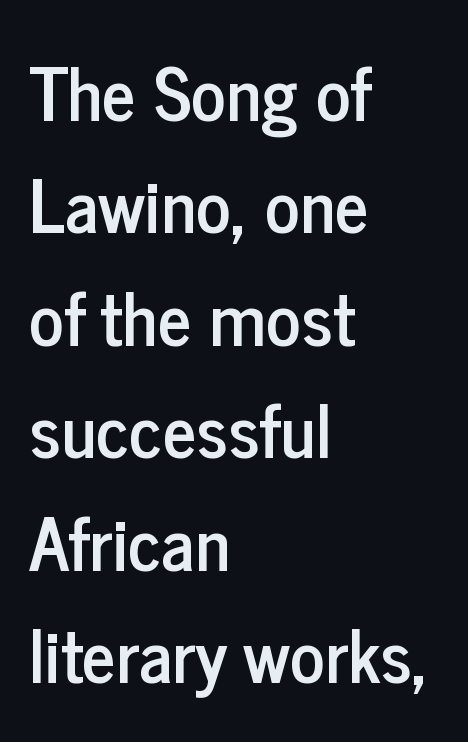
{"serif": "no", "italic": "no", "width": "condensed", "stroke_contrast": "low", "x_height": "medium", "monospaced": "no", "underline": "no", "align": "left", "line_spacing": "normal", "line_spacing_ratio": 1.54, "letter_spacing": "normal", "letter_spacing_em": 0.0, "glyph_px": 73}
